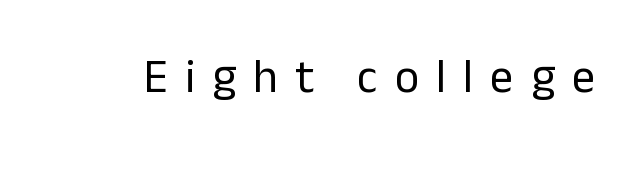
The image shows 47 px regular-weight sans-serif type, upright; set unusually wide letter spacing (+0.36 em), not underlined; low stroke contrast and a medium x-height.
